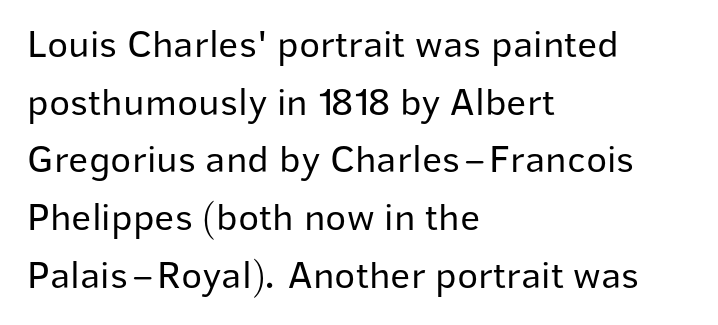
Q: Is the text bold? A: No.
Q: Is the text italic (slanted)? A: No, it is upright.
Q: Is the typeface a serif or a sans-serif typeface? A: Sans-serif.
Q: Is the text underlined? A: No.
Q: How is the paragraph aligned? A: Left-aligned.
Q: Is the spacing between letters normal or unusually wide? A: Normal.
Q: Is the spacing between lines tight, normal or loose? A: Normal.
Q: Width (condensed, normal, or wide)? A: Normal.
Q: Stroke contrast? A: Low.
Q: x-height? A: Medium.
Q: Monospaced? A: No.
